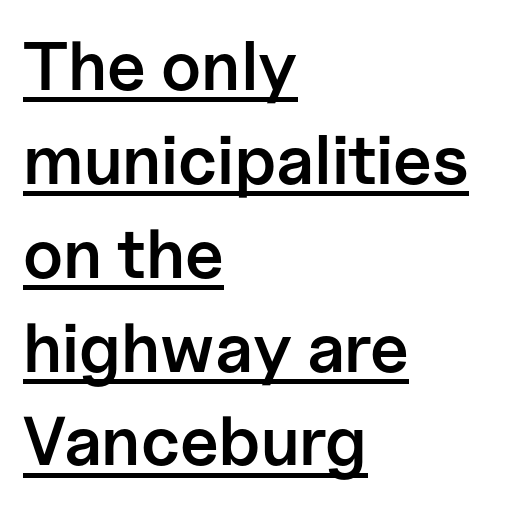
Tracking here is standard; glyphs follow each other at the usual distance. The lines sit at an ordinary, default distance from one another. Think of a printed novel: that variable character pitch is what you see here. Compared with undecorated copy, this sample adds a rule below the words. If you drew a line through each stem, it would be perfectly vertical. Each line starts at the same left margin while the right side varies.
